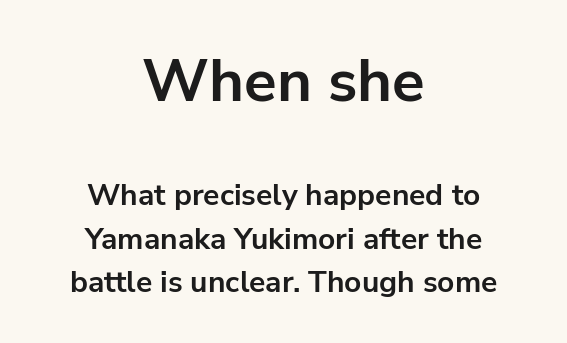
The image shows 60 px bold sans-serif type, upright; set centered, normal line spacing (1.44x), normal letter spacing, not underlined; the first (top) block is 2.0x larger; low stroke contrast and a medium x-height.
